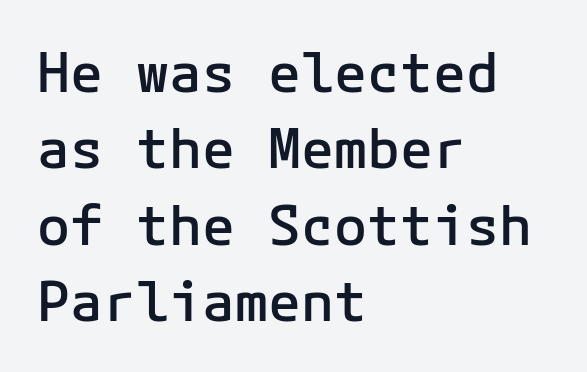
{"serif": "no", "italic": "no", "bold": "semi", "weight": "semibold", "width": "normal", "stroke_contrast": "low", "x_height": "medium", "underline": "no", "align": "left", "line_spacing": "normal", "line_spacing_ratio": 1.39, "letter_spacing": "normal", "letter_spacing_em": 0.0, "glyph_px": 55}
